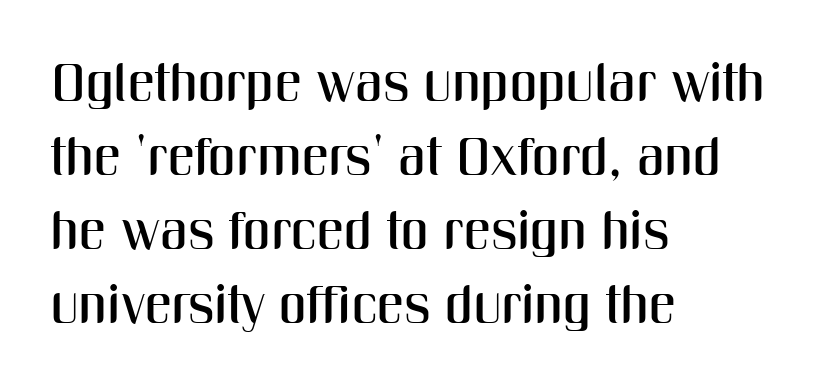
The image shows 54 px condensed sans-serif type, upright; set left-aligned, normal line spacing (1.37x), normal letter spacing, not underlined; medium stroke contrast and a medium x-height.
